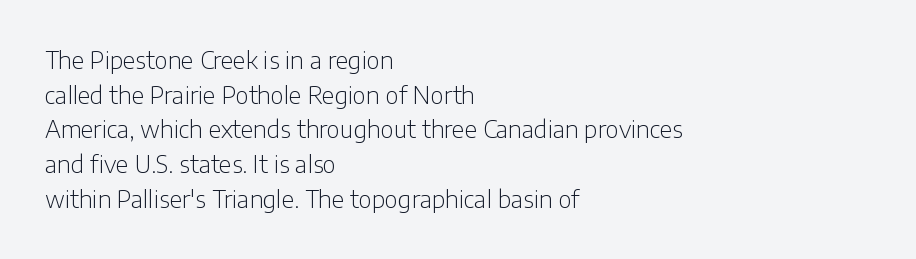
Q: Is the text bold? A: No.
Q: Is the text italic (slanted)? A: No, it is upright.
Q: Is the text underlined? A: No.
Q: How is the paragraph aligned? A: Left-aligned.
Q: Is the spacing between letters normal or unusually wide? A: Normal.
Q: Is the spacing between lines tight, normal or loose? A: Normal.
